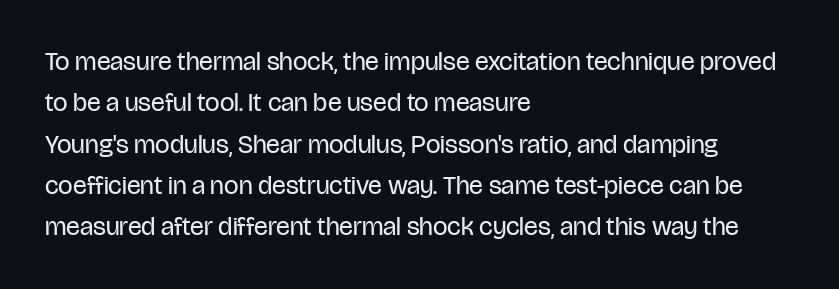
The image shows 26 px text type, upright; set left-aligned, normal line spacing (1.59x), normal letter spacing, not underlined.
